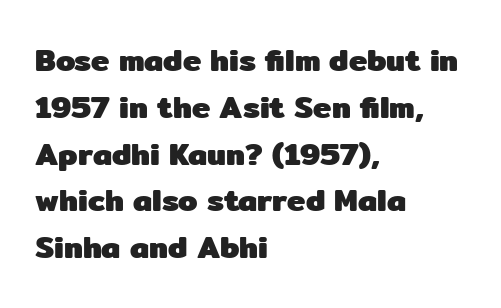
{"serif": "no", "italic": "no", "bold": "yes", "weight": "heavy", "width": "normal", "stroke_contrast": "low", "x_height": "medium", "monospaced": "no", "underline": "no", "align": "left", "line_spacing": "normal", "line_spacing_ratio": 1.51, "letter_spacing": "normal", "letter_spacing_em": 0.0, "glyph_px": 31}
